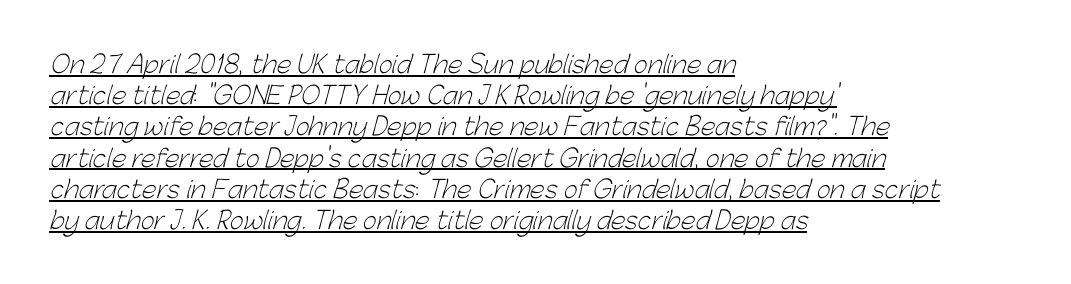
A student would call this left alignment; a typographer would say flush left, rag right. Stroke mass is kept to a normal reading level or below. The sample's only ornament is a line tracing under the words. A typesetter would call this zero additional tracking. Notice how descenders clear the ascenders below comfortably — that's standard leading.
